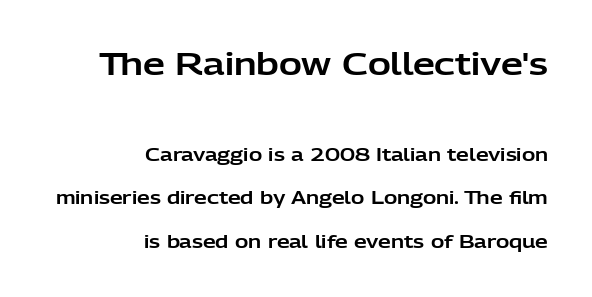
The image shows 31 px sans-serif type, upright; set right-aligned, loose line spacing (2.4x), normal letter spacing, not underlined; the first (top) block is 1.72x larger; low stroke contrast and a medium x-height.
